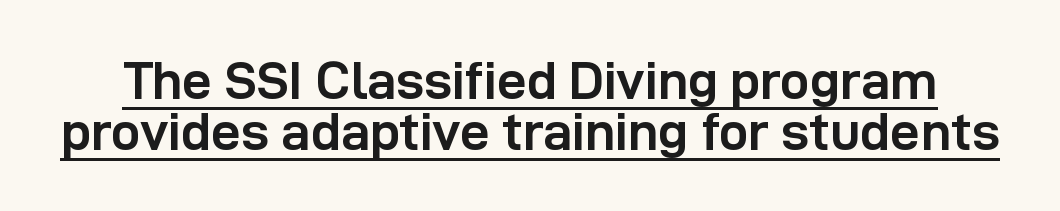
Emphasis is given by a line drawn under the lettering. Cramped leading. Tall strokes in this sample are plumb rather than angled. Varying glyph widths throughout — classic text-font behaviour.
